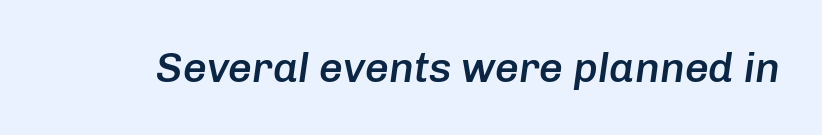
{"italic": "yes", "lean": "right", "slant_degrees": 8, "bold": "semi", "weight": "semibold", "width": "normal", "stroke_contrast": "low", "x_height": "medium", "monospaced": "no", "underline": "no", "letter_spacing": "normal", "letter_spacing_em": 0.0, "glyph_px": 42}
